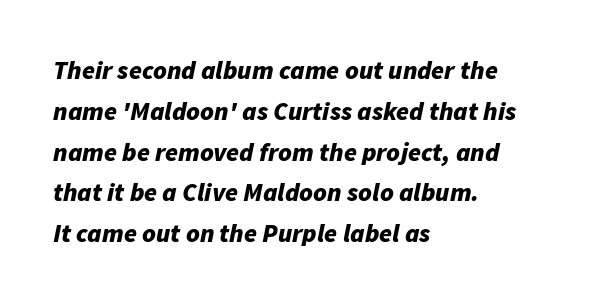
Each new line begins a customary step beneath the previous one. The space directly below the letters is spotless. The glyphs look as if they've been sheared to an angle. Typesetter's note: full bold, strokes at maximum text heaviness. Glyph-to-glyph distance matches everyday printed text.
